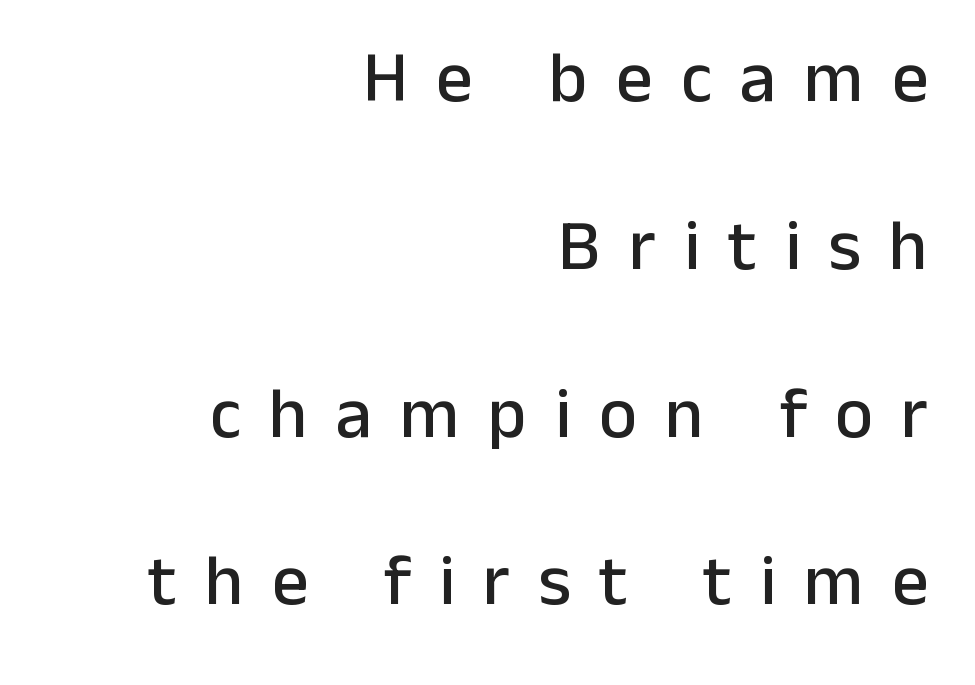
The image shows 72 px sans-serif type, upright; set right-aligned, loose line spacing (2.33x), unusually wide letter spacing (+0.39 em), not underlined; low stroke contrast and a medium x-height.
